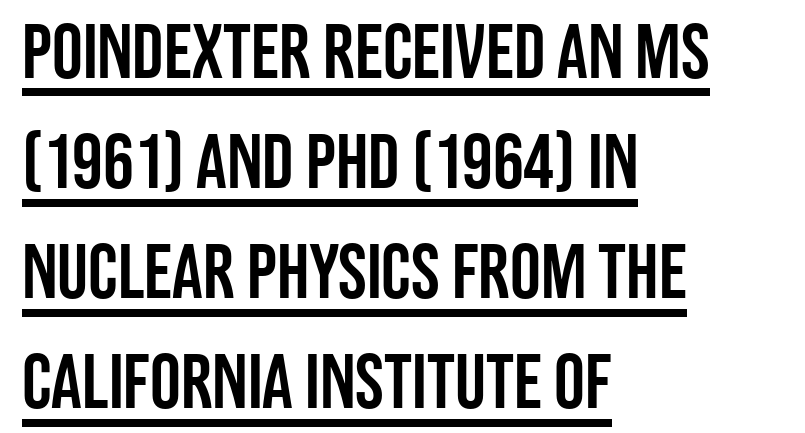
{"serif": "no", "italic": "no", "width": "condensed", "stroke_contrast": "low", "x_height": "large", "monospaced": "no", "underline": "yes", "align": "left", "line_spacing": "normal", "line_spacing_ratio": 1.43, "letter_spacing": "normal", "letter_spacing_em": 0.0, "glyph_px": 77}
